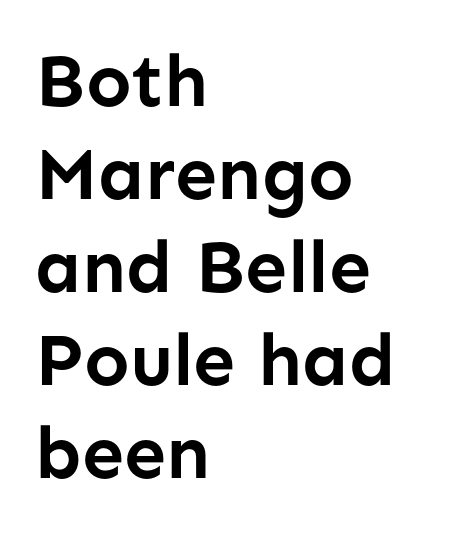
The rendering shows plain stroke endings on the letterforms — a sans-serif design. Check under the words: just untouched page. Does the lettering tilt? It doesn't — this is upright. A dark, heavy texture on the line: the type is bold. Visually the block forms a straight wall on the left and a jagged coastline on the right. The face used here is proportionally spaced, like ordinary book or web type.
